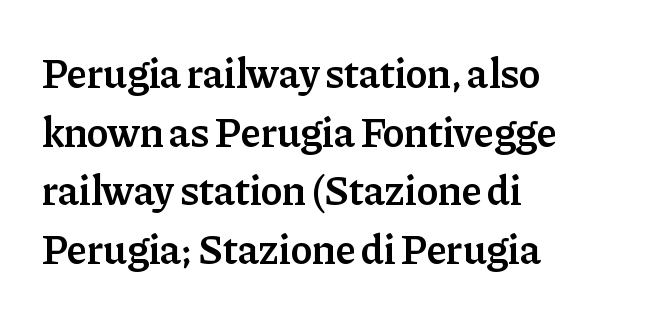
Q: Is the text bold? A: Semi-bold.
Q: Is the text italic (slanted)? A: No, it is upright.
Q: Is the typeface a serif or a sans-serif typeface? A: Serif.
Q: Is the text underlined? A: No.
Q: How is the paragraph aligned? A: Left-aligned.
Q: Is the spacing between letters normal or unusually wide? A: Normal.
Q: Is the spacing between lines tight, normal or loose? A: Normal.
Q: Width (condensed, normal, or wide)? A: Normal.
Q: Stroke contrast? A: Low.
Q: x-height? A: Medium.
Q: Monospaced? A: No.
